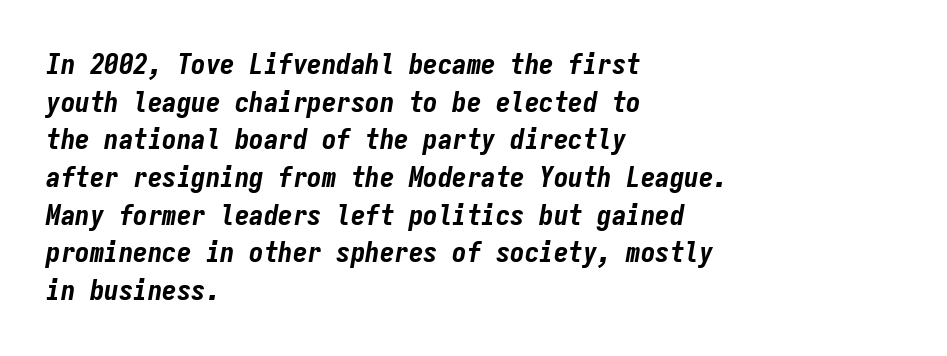
Q: Is the text bold? A: Yes.
Q: Is the text italic (slanted)? A: Yes, it leans right by about 9 degrees.
Q: Is the text underlined? A: No.
Q: How is the paragraph aligned? A: Left-aligned.
Q: Is the spacing between letters normal or unusually wide? A: Normal.
Q: Is the spacing between lines tight, normal or loose? A: Normal.
Q: Width (condensed, normal, or wide)? A: Condensed.
Q: Stroke contrast? A: Low.
Q: x-height? A: Medium.
Q: Monospaced? A: Yes.
